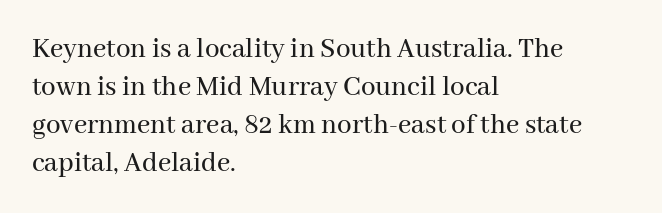
The image shows 29 px serif type, upright; set left-aligned, normal line spacing (1.31x), normal letter spacing, not underlined; medium stroke contrast and a medium x-height.
